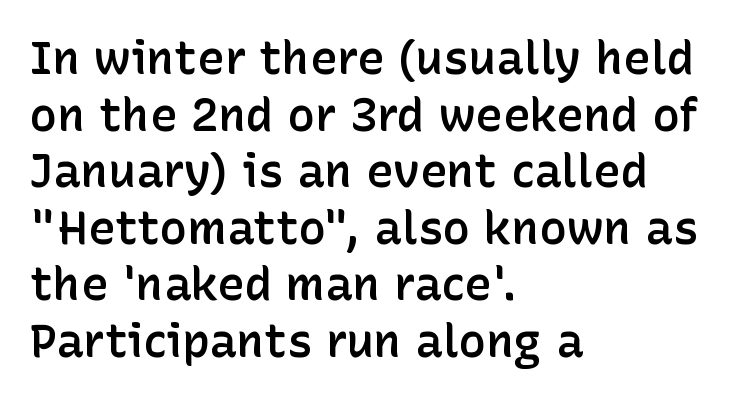
Q: Is the text bold? A: Semi-bold.
Q: Is the text italic (slanted)? A: No, it is upright.
Q: Is the typeface a serif or a sans-serif typeface? A: Sans-serif.
Q: Is the text underlined? A: No.
Q: How is the paragraph aligned? A: Left-aligned.
Q: Is the spacing between letters normal or unusually wide? A: Normal.
Q: Width (condensed, normal, or wide)? A: Normal.
Q: Stroke contrast? A: Low.
Q: x-height? A: Medium.
Q: Monospaced? A: No.
